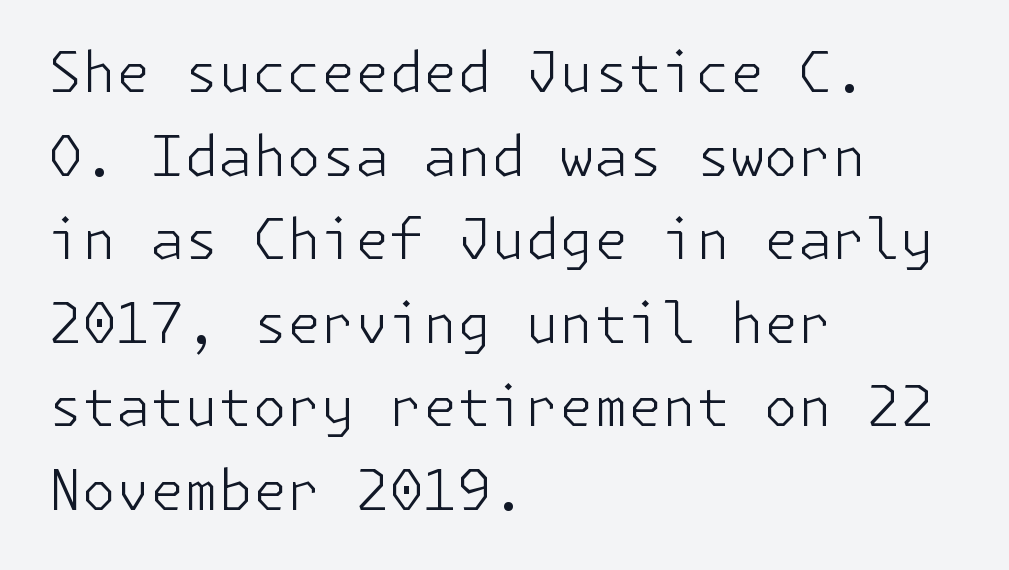
{"serif": "no", "italic": "no", "bold": "no", "weight": "light", "width": "normal", "stroke_contrast": "low", "x_height": "medium", "underline": "no", "align": "left", "line_spacing": "normal", "line_spacing_ratio": 1.52, "letter_spacing": "normal", "letter_spacing_em": 0.0, "glyph_px": 55}
